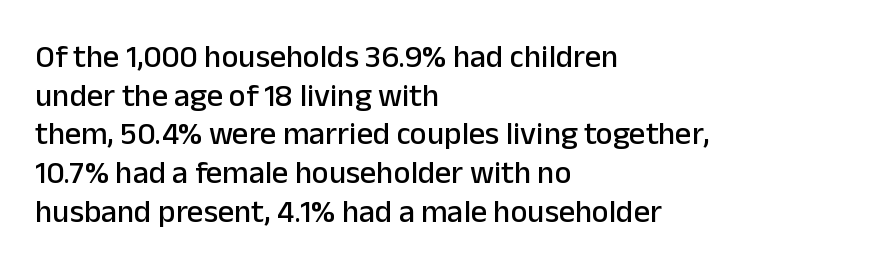
The image shows 32 px sans-serif type, upright; set left-aligned, line spacing 1.21x, normal letter spacing, not underlined; low stroke contrast and a medium x-height.
